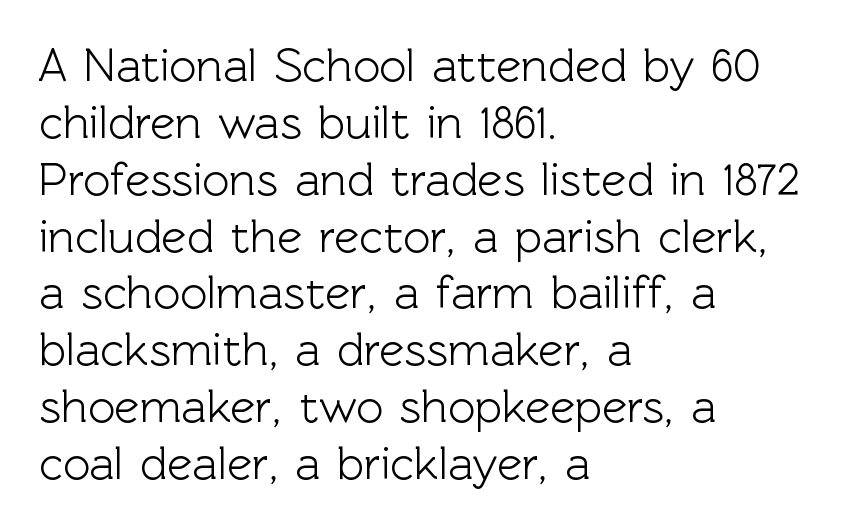
No feet cap the strokes, marking this as sans-serif type. Lines of text with bare space underneath. Layout note: lines flush left. Do the characters align in a grid? No, the font is proportional. The letters stand upright; this is a roman face. Tracking value appears to be zero — textbook default spacing.
